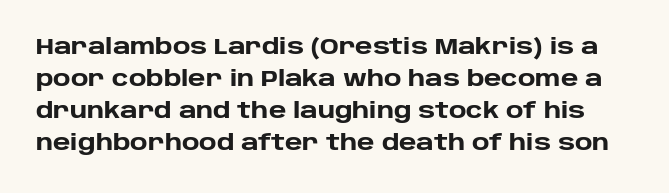
Q: Is the text bold? A: Yes.
Q: Is the text italic (slanted)? A: No, it is upright.
Q: Is the text underlined? A: No.
Q: Is the spacing between letters normal or unusually wide? A: Normal.
Q: Is the spacing between lines tight, normal or loose? A: Normal.
